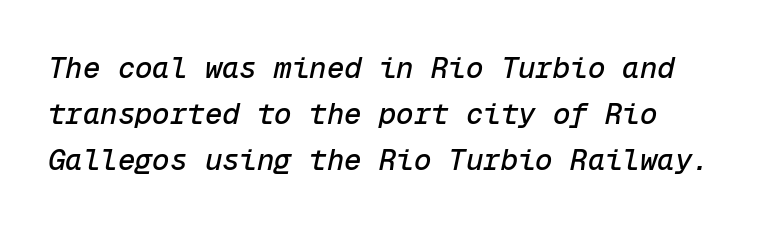
Q: Is the text italic (slanted)? A: Yes, it leans right by about 12 degrees.
Q: Is the text underlined? A: No.
Q: Is the spacing between letters normal or unusually wide? A: Normal.
Q: Is the spacing between lines tight, normal or loose? A: Normal.
Q: Width (condensed, normal, or wide)? A: Normal.
Q: Stroke contrast? A: Low.
Q: x-height? A: Medium.
Q: Monospaced? A: Yes.
